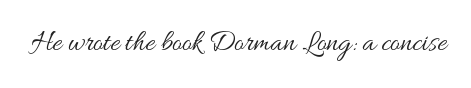
Q: Is the text bold? A: No.
Q: Is the text italic (slanted)? A: Yes.
Q: Is the text underlined? A: No.
Q: Is the spacing between letters normal or unusually wide? A: Normal.
Q: Width (condensed, normal, or wide)? A: Wide.
Q: Stroke contrast? A: Medium.
Q: x-height? A: Small.
Q: Monospaced? A: No.
